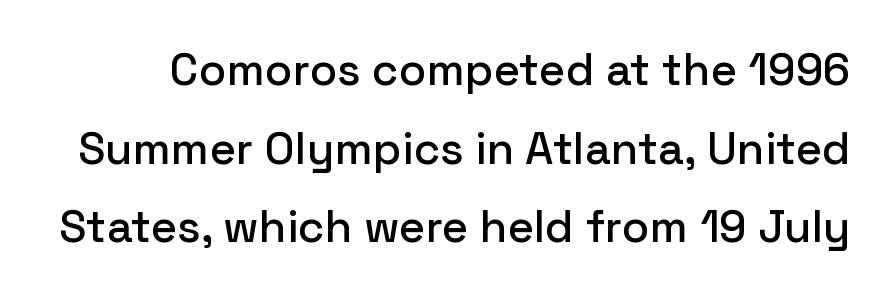
Letterform terminals end flat and unadorned throughout the passage. Here the designer chose a conventional face with non-uniform glyph widths. Italic: no, the glyphs are upright roman. A bare baseline throughout the passage. Tracking here is standard; glyphs follow each other at the usual distance.
